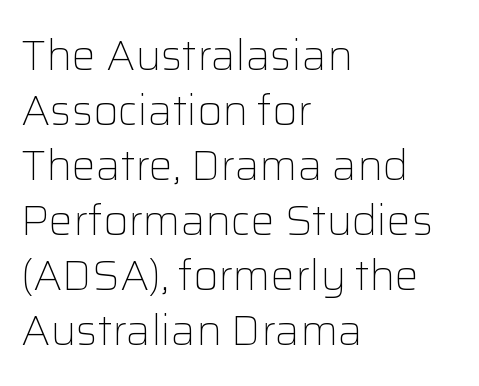
{"serif": "no", "italic": "no", "bold": "no", "weight": "light", "width": "normal", "stroke_contrast": "low", "x_height": "medium", "monospaced": "no", "underline": "no", "align": "left", "line_spacing": "normal", "line_spacing_ratio": 1.28, "letter_spacing": "normal", "letter_spacing_em": 0.0, "glyph_px": 43}
